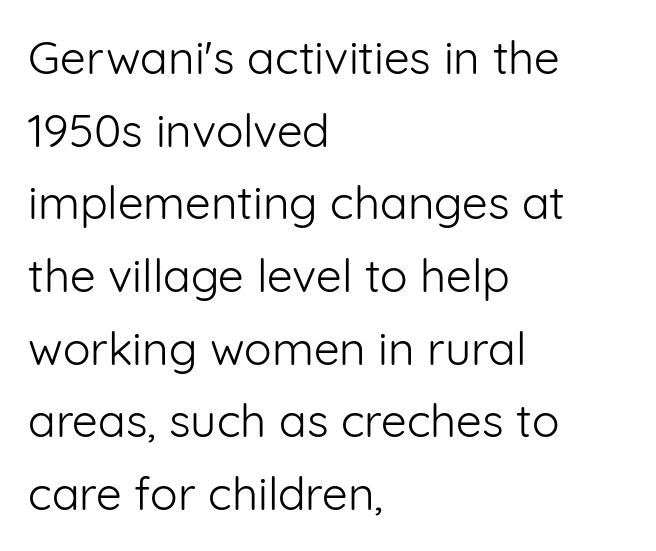
Q: Is the text bold? A: No.
Q: Is the text italic (slanted)? A: No, it is upright.
Q: Is the typeface a serif or a sans-serif typeface? A: Sans-serif.
Q: Is the text underlined? A: No.
Q: How is the paragraph aligned? A: Left-aligned.
Q: Is the spacing between letters normal or unusually wide? A: Normal.
Q: Is the spacing between lines tight, normal or loose? A: Normal.
Q: Width (condensed, normal, or wide)? A: Normal.
Q: Stroke contrast? A: Low.
Q: x-height? A: Medium.
Q: Monospaced? A: No.
